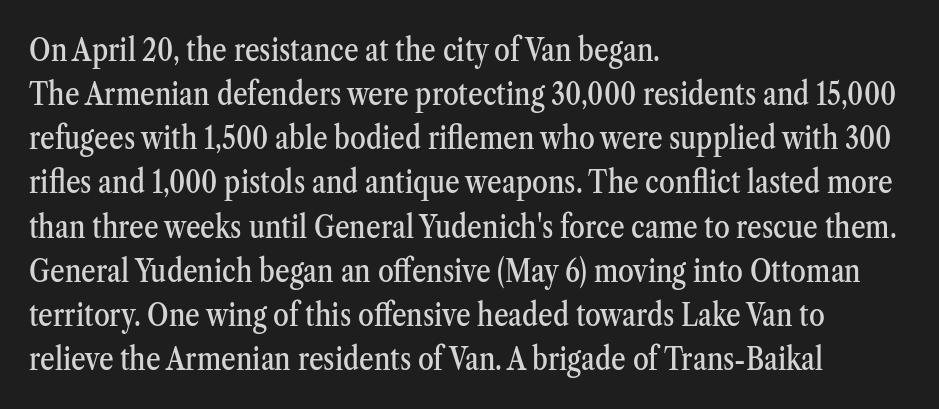
{"serif": "yes", "italic": "no", "width": "condensed", "stroke_contrast": "medium", "x_height": "medium", "monospaced": "no", "underline": "no", "align": "left", "line_spacing": "normal", "line_spacing_ratio": 1.38, "letter_spacing": "normal", "letter_spacing_em": 0.0, "glyph_px": 32}
